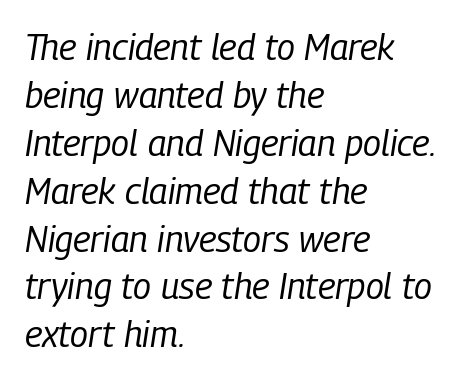
The image shows 36 px regular-weight, condensed type, italic (leaning right); set left-aligned, normal line spacing (1.33x), normal letter spacing, not underlined; low stroke contrast and a medium x-height.
